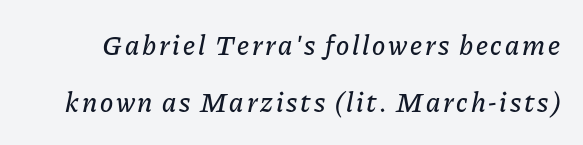
Q: Is the text italic (slanted)? A: Yes, it leans right by about 11 degrees.
Q: Is the text underlined? A: No.
Q: Is the spacing between lines tight, normal or loose? A: Loose.
Q: Width (condensed, normal, or wide)? A: Normal.
Q: Stroke contrast? A: Low.
Q: x-height? A: Medium.
Q: Monospaced? A: No.
